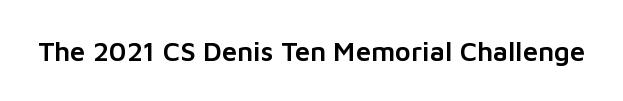
The image shows 27 px text type, upright; set normal letter spacing, not underlined.
